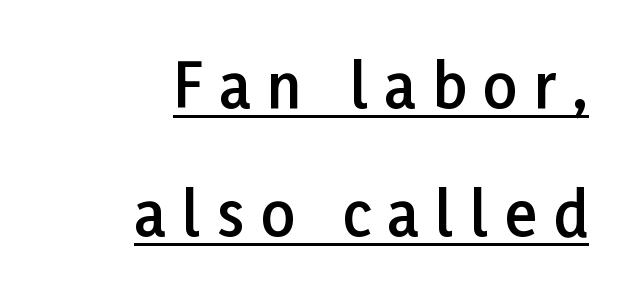
The specimen includes a rule beneath the text block's lines. A great deal of white space separates one row of letters from the next. Are there feet on the stems? There aren't — it's a sans. Notice the strokes are somewhat thickened but not fully heavy: this is a semibold. Here the glyphs are tracked loosely, breaking word shapes into spaced letters.
